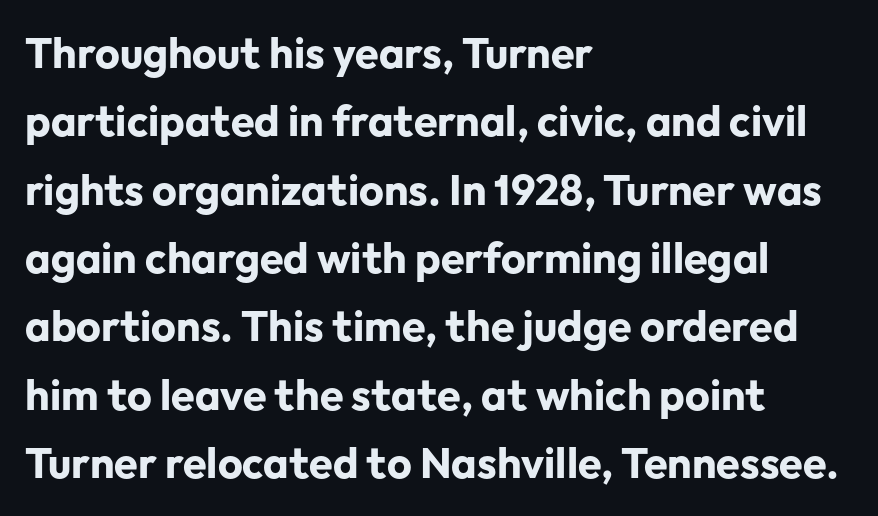
Q: Is the text bold? A: Yes.
Q: Is the text italic (slanted)? A: No, it is upright.
Q: Is the typeface a serif or a sans-serif typeface? A: Sans-serif.
Q: Is the text underlined? A: No.
Q: How is the paragraph aligned? A: Left-aligned.
Q: Is the spacing between letters normal or unusually wide? A: Normal.
Q: Is the spacing between lines tight, normal or loose? A: Normal.
Q: Width (condensed, normal, or wide)? A: Normal.
Q: Stroke contrast? A: Low.
Q: x-height? A: Medium.
Q: Monospaced? A: No.
